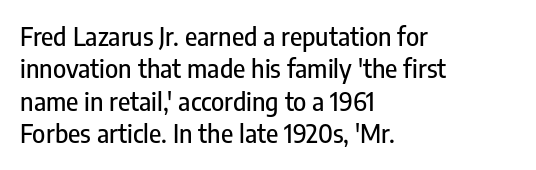
The image shows 25 px text type, upright; set left-aligned, normal line spacing (1.3x), normal letter spacing, not underlined.
